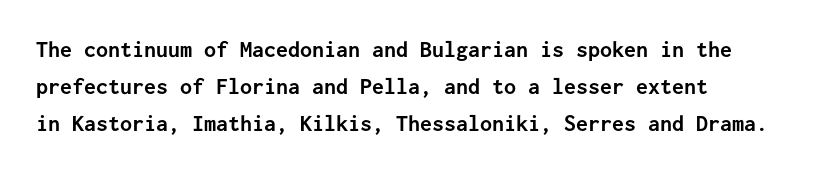
Q: Is the text bold? A: Yes.
Q: Is the text italic (slanted)? A: No, it is upright.
Q: Is the text underlined? A: No.
Q: How is the paragraph aligned? A: Left-aligned.
Q: Is the spacing between letters normal or unusually wide? A: Normal.
Q: Is the spacing between lines tight, normal or loose? A: Normal.
